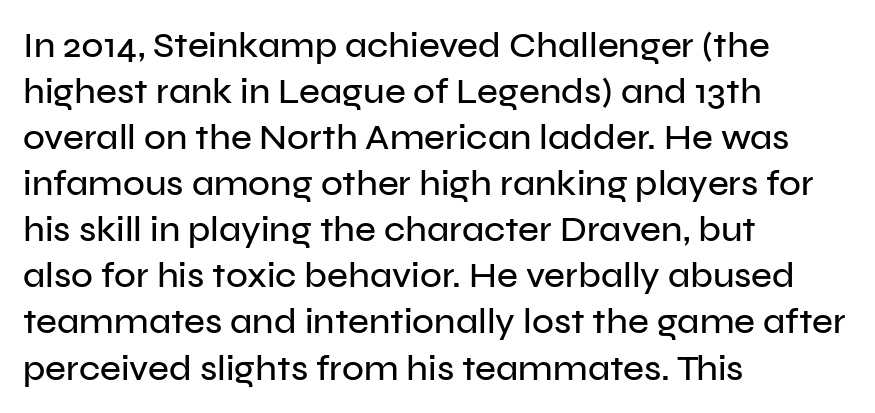
Q: Is the text italic (slanted)? A: No, it is upright.
Q: Is the typeface a serif or a sans-serif typeface? A: Sans-serif.
Q: Is the text underlined? A: No.
Q: How is the paragraph aligned? A: Left-aligned.
Q: Is the spacing between letters normal or unusually wide? A: Normal.
Q: Is the spacing between lines tight, normal or loose? A: Normal.
Q: Width (condensed, normal, or wide)? A: Normal.
Q: Stroke contrast? A: Low.
Q: x-height? A: Medium.
Q: Monospaced? A: No.
